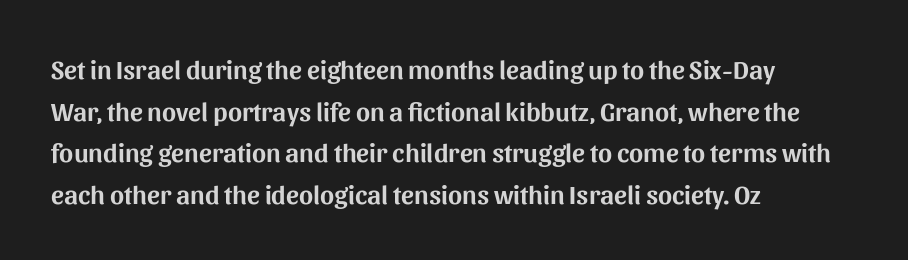
{"italic": "no", "underline": "no", "align": "left", "line_spacing": "normal", "line_spacing_ratio": 1.54, "letter_spacing": "normal", "letter_spacing_em": 0.0, "glyph_px": 27}
